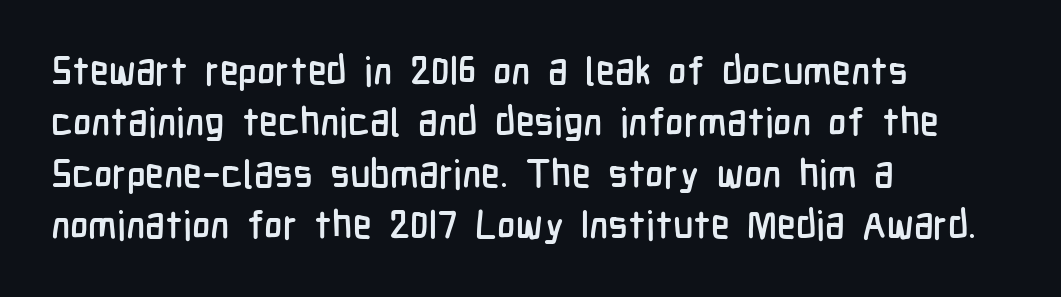
{"serif": "no", "italic": "no", "width": "condensed", "stroke_contrast": "low", "x_height": "medium", "monospaced": "no", "underline": "no", "align": "left", "line_spacing": "normal", "line_spacing_ratio": 1.32, "letter_spacing": "normal", "letter_spacing_em": 0.0, "glyph_px": 39}
